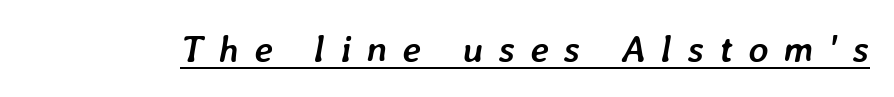
Q: Is the text bold? A: Yes.
Q: Is the text italic (slanted)? A: Yes, it leans right by about 7 degrees.
Q: Is the text underlined? A: Yes.
Q: Is the spacing between letters normal or unusually wide? A: Unusually wide.
Q: Width (condensed, normal, or wide)? A: Normal.
Q: Stroke contrast? A: Low.
Q: x-height? A: Medium.
Q: Monospaced? A: No.
